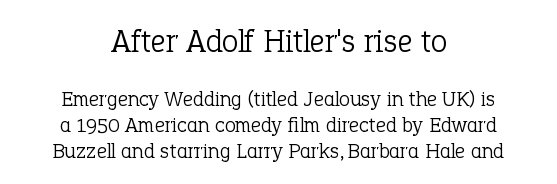
{"serif": "yes", "italic": "no", "bold": "no", "weight": "light", "width": "normal", "stroke_contrast": "low", "x_height": "medium", "monospaced": "no", "underline": "no", "align": "center", "line_spacing_ratio": 1.18, "letter_spacing": "normal", "letter_spacing_em": 0.0, "larger_block": "first", "size_ratio": 1.5, "glyph_px": 33}
